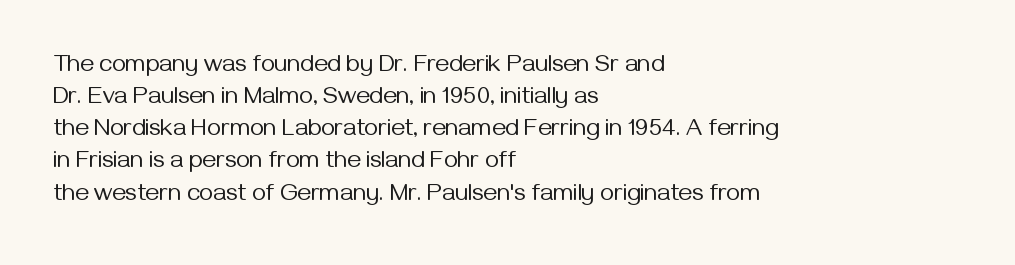
The image shows 24 px text type, upright; set left-aligned, normal line spacing (1.34x), normal letter spacing, not underlined.
